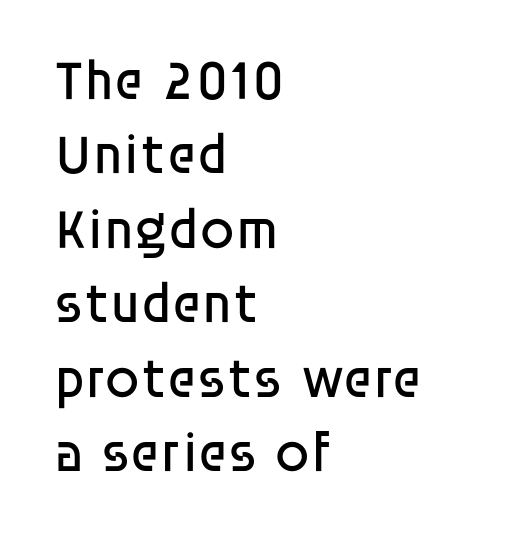
The image shows 56 px regular-weight sans-serif type, upright; set left-aligned, normal line spacing (1.33x), normal letter spacing, not underlined; low stroke contrast and a large x-height.
